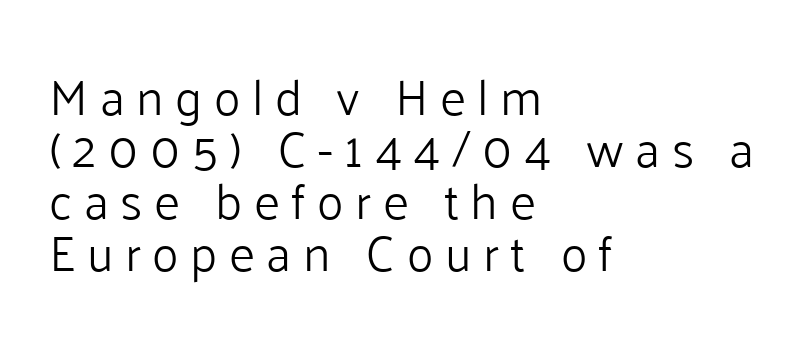
Q: Is the text bold? A: No.
Q: Is the text italic (slanted)? A: No, it is upright.
Q: Is the typeface a serif or a sans-serif typeface? A: Sans-serif.
Q: Is the text underlined? A: No.
Q: How is the paragraph aligned? A: Left-aligned.
Q: Is the spacing between letters normal or unusually wide? A: Unusually wide.
Q: Is the spacing between lines tight, normal or loose? A: Tight.
Q: Width (condensed, normal, or wide)? A: Normal.
Q: Stroke contrast? A: Low.
Q: x-height? A: Medium.
Q: Monospaced? A: No.
